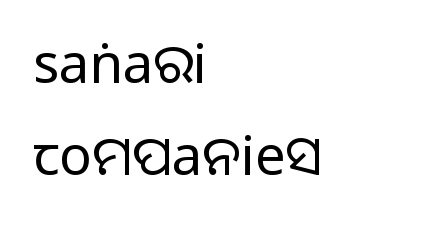
Q: Is the text bold? A: No.
Q: Is the text italic (slanted)? A: No, it is upright.
Q: Is the typeface a serif or a sans-serif typeface? A: Sans-serif.
Q: Is the text underlined? A: No.
Q: How is the paragraph aligned? A: Left-aligned.
Q: Is the spacing between letters normal or unusually wide? A: Normal.
Q: Width (condensed, normal, or wide)? A: Normal.
Q: Stroke contrast? A: Low.
Q: x-height? A: Large.
Q: Monospaced? A: No.
